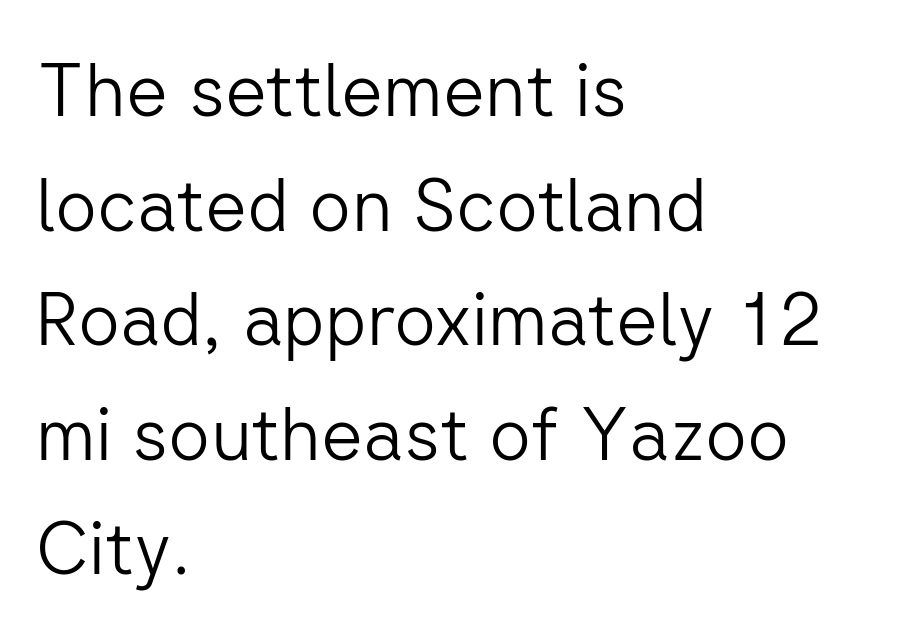
The image shows 73 px light sans-serif type, upright; set left-aligned, normal line spacing (1.57x), normal letter spacing, not underlined; low stroke contrast and a medium x-height.
